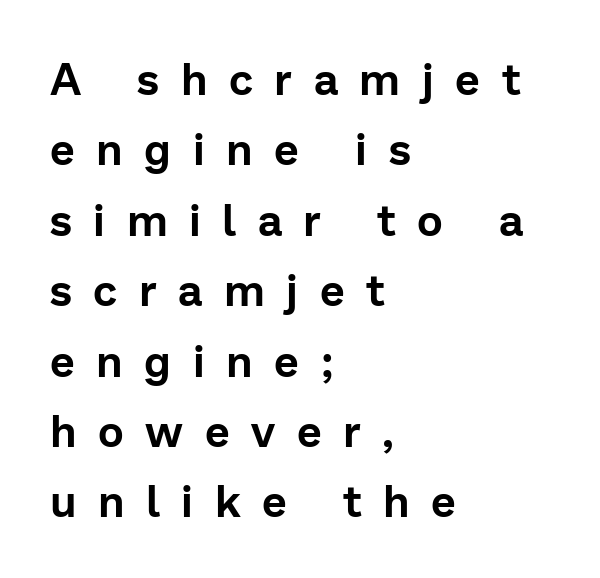
Q: Is the text italic (slanted)? A: No, it is upright.
Q: Is the typeface a serif or a sans-serif typeface? A: Sans-serif.
Q: Is the text underlined? A: No.
Q: How is the paragraph aligned? A: Left-aligned.
Q: Is the spacing between letters normal or unusually wide? A: Unusually wide.
Q: Is the spacing between lines tight, normal or loose? A: Normal.
Q: Width (condensed, normal, or wide)? A: Normal.
Q: Stroke contrast? A: Low.
Q: x-height? A: Medium.
Q: Monospaced? A: No.
